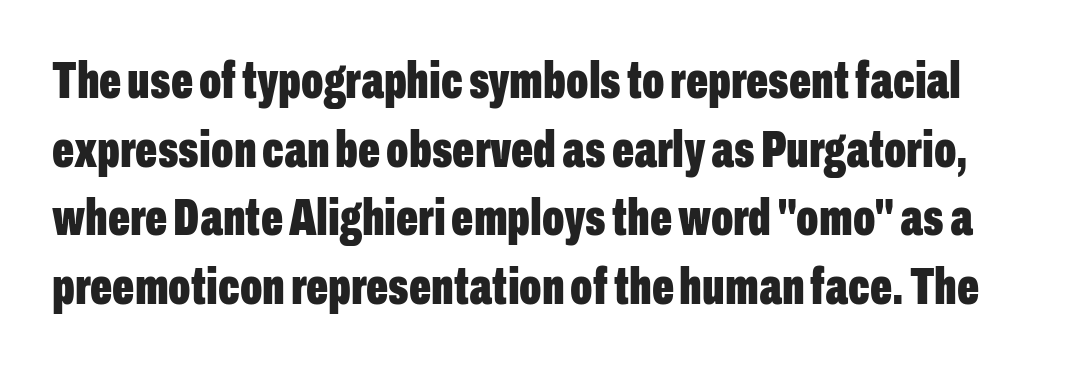
The image shows 52 px bold, condensed sans-serif type, upright; set normal line spacing (1.32x), normal letter spacing, not underlined; low stroke contrast and a medium x-height.
